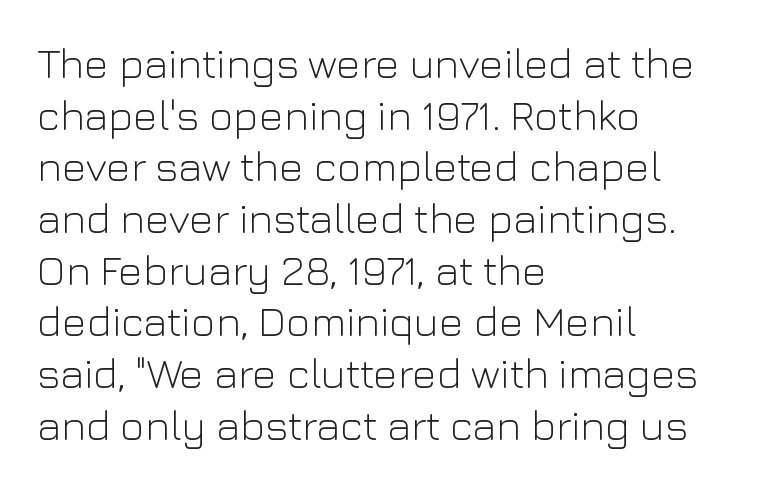
The image shows 42 px light sans-serif type, upright; set left-aligned, line spacing 1.23x, normal letter spacing, not underlined; low stroke contrast and a medium x-height.
